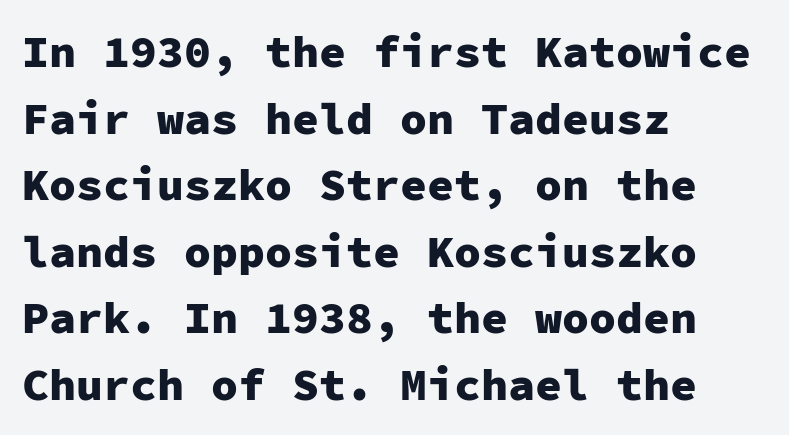
Q: Is the text bold? A: Yes.
Q: Is the text italic (slanted)? A: No, it is upright.
Q: Is the typeface a serif or a sans-serif typeface? A: Sans-serif.
Q: Is the text underlined? A: No.
Q: How is the paragraph aligned? A: Left-aligned.
Q: Is the spacing between letters normal or unusually wide? A: Normal.
Q: Is the spacing between lines tight, normal or loose? A: Normal.
Q: Width (condensed, normal, or wide)? A: Normal.
Q: Stroke contrast? A: Low.
Q: x-height? A: Medium.
Q: Monospaced? A: Yes.
